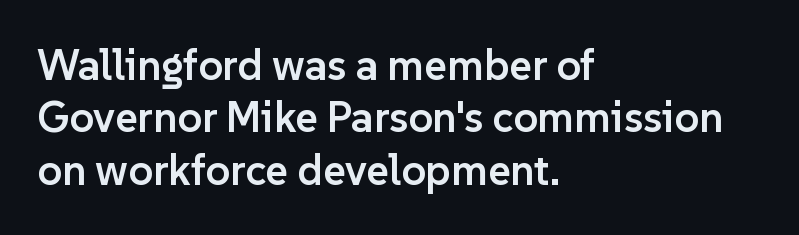
{"serif": "no", "italic": "no", "bold": "semi", "weight": "semibold", "width": "normal", "stroke_contrast": "low", "x_height": "medium", "monospaced": "no", "underline": "no", "align": "left", "line_spacing_ratio": 1.22, "letter_spacing": "normal", "letter_spacing_em": 0.0, "glyph_px": 43}
